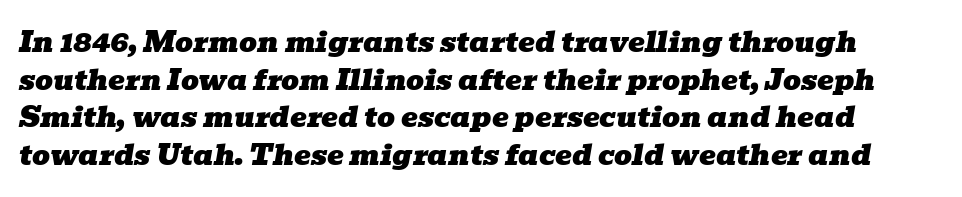
{"serif": "yes", "italic": "yes", "lean": "right", "slant_degrees": 10, "width": "wide", "stroke_contrast": "low", "x_height": "medium", "monospaced": "no", "underline": "no", "line_spacing": "normal", "line_spacing_ratio": 1.34, "letter_spacing": "normal", "letter_spacing_em": 0.0, "glyph_px": 28}
